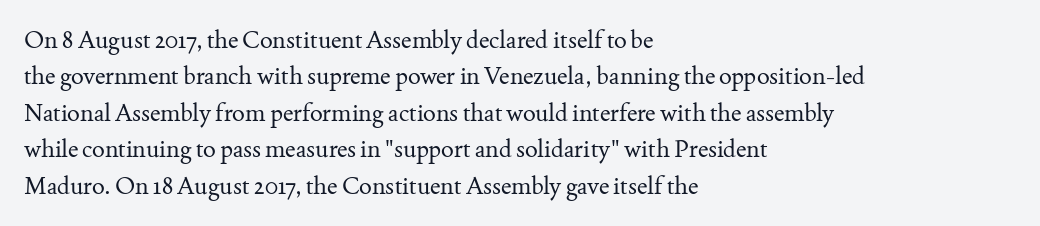
Q: Is the text bold? A: No.
Q: Is the text italic (slanted)? A: No, it is upright.
Q: Is the text underlined? A: No.
Q: How is the paragraph aligned? A: Left-aligned.
Q: Is the spacing between letters normal or unusually wide? A: Normal.
Q: Is the spacing between lines tight, normal or loose? A: Normal.
